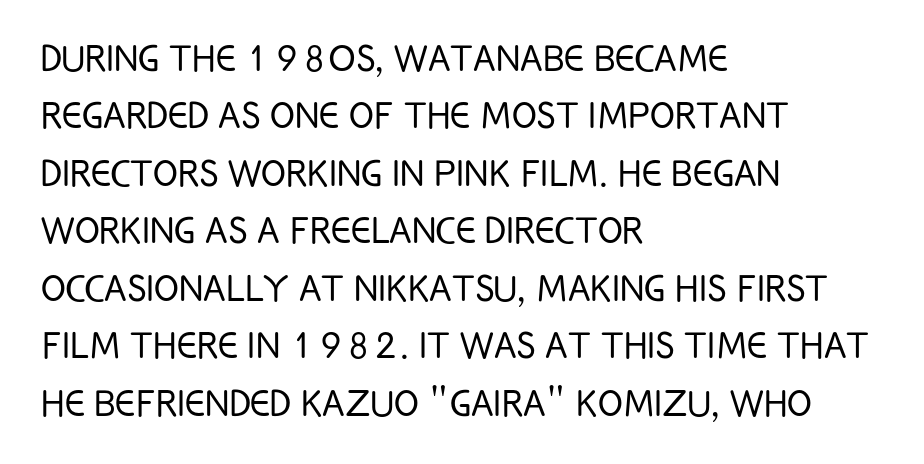
Q: Is the text bold? A: No.
Q: Is the text italic (slanted)? A: No, it is upright.
Q: Is the typeface a serif or a sans-serif typeface? A: Sans-serif.
Q: Is the text underlined? A: No.
Q: How is the paragraph aligned? A: Left-aligned.
Q: Is the spacing between letters normal or unusually wide? A: Normal.
Q: Is the spacing between lines tight, normal or loose? A: Normal.
Q: Width (condensed, normal, or wide)? A: Condensed.
Q: Stroke contrast? A: Low.
Q: x-height? A: Large.
Q: Monospaced? A: No.
